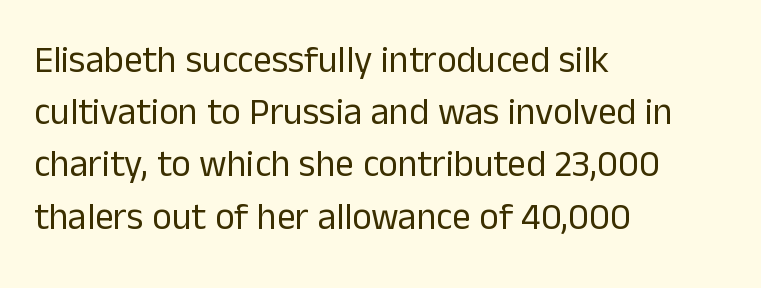
The image shows 37 px regular-weight sans-serif type, upright; set left-aligned, normal line spacing (1.41x), normal letter spacing, not underlined; low stroke contrast and a medium x-height.
